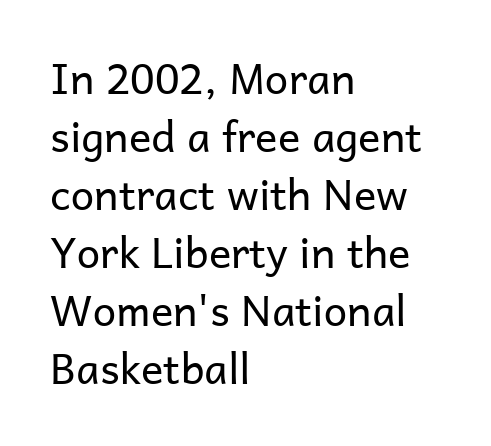
The image shows 42 px regular-weight sans-serif type, upright; set left-aligned, normal line spacing (1.38x), normal letter spacing, not underlined; low stroke contrast and a medium x-height.
